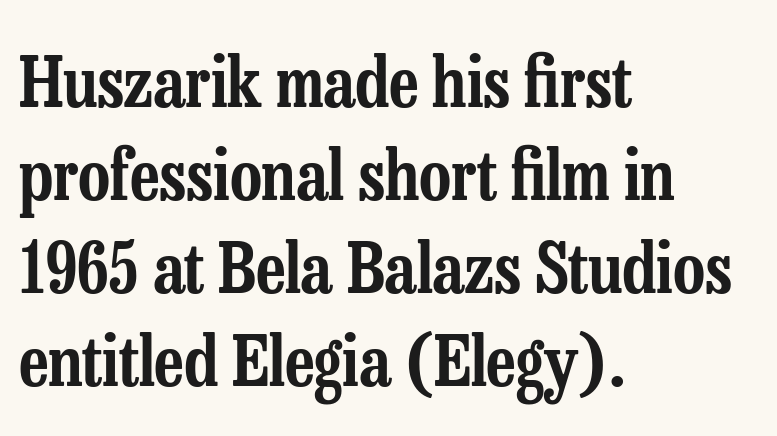
The rows are spaced the way most documents space them. The gaps between neighbouring characters are ordinary and unremarkable. Each letter keeps its own natural width here, so spacing adapts to shape. Old-style or modern, the face here clearly has serifs.
